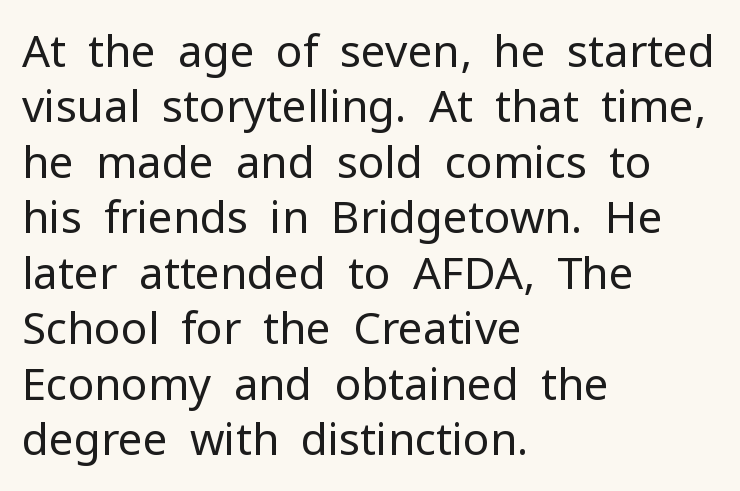
The image shows 44 px regular-weight sans-serif type, upright; set left-aligned, normal line spacing (1.26x), normal letter spacing, not underlined; low stroke contrast and a medium x-height.
